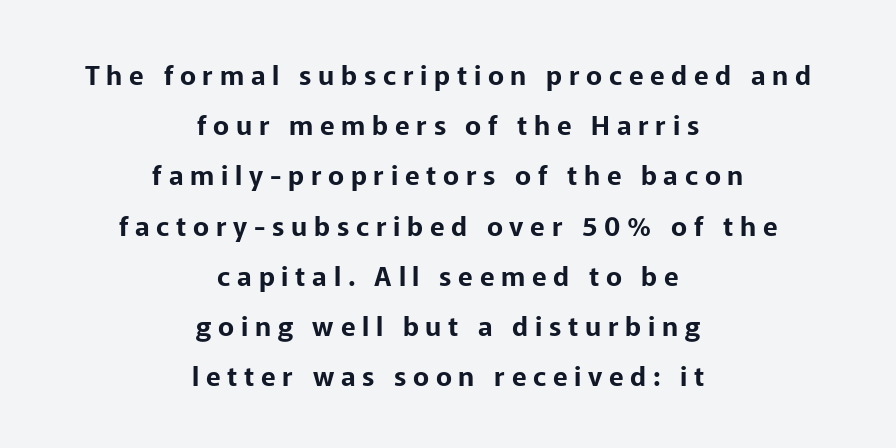
Vertical strokes here are truly vertical. These lines stack symmetrically, like a column narrowing and widening about its center. The string is rendered with underlining switched off. The horizontal fit of the characters is loose and conspicuously gappy.
